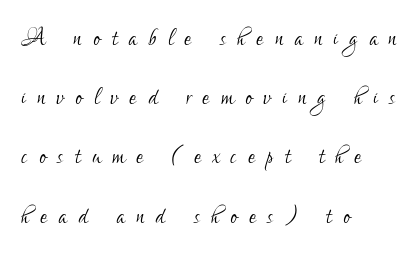
The image shows 31 px light, condensed sans-serif type; set left-aligned, loose line spacing (1.91x), unusually wide letter spacing (+0.37 em), not underlined; low stroke contrast and a small x-height.
